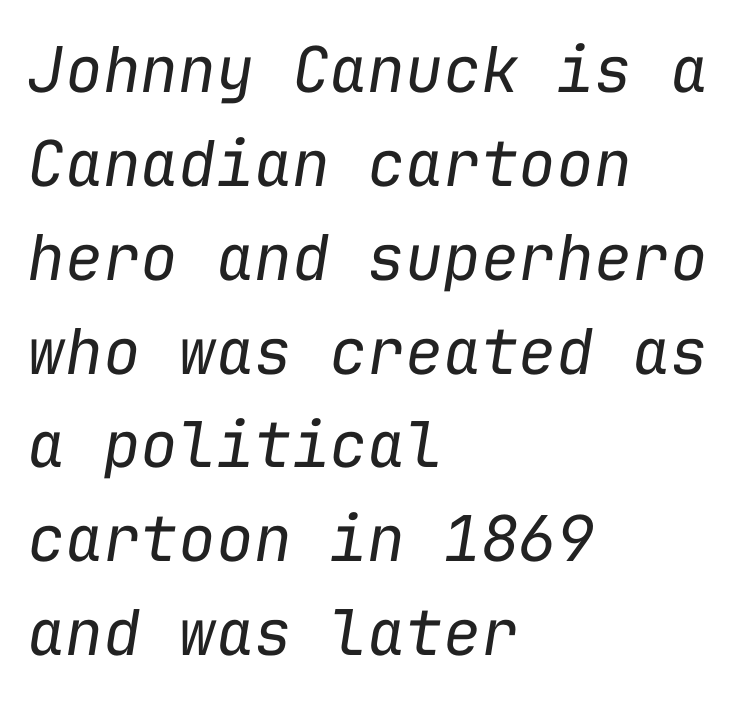
The image shows 63 px regular-weight type, italic (leaning right), monospaced; set left-aligned, normal line spacing (1.49x), normal letter spacing, not underlined; low stroke contrast and a medium x-height.
